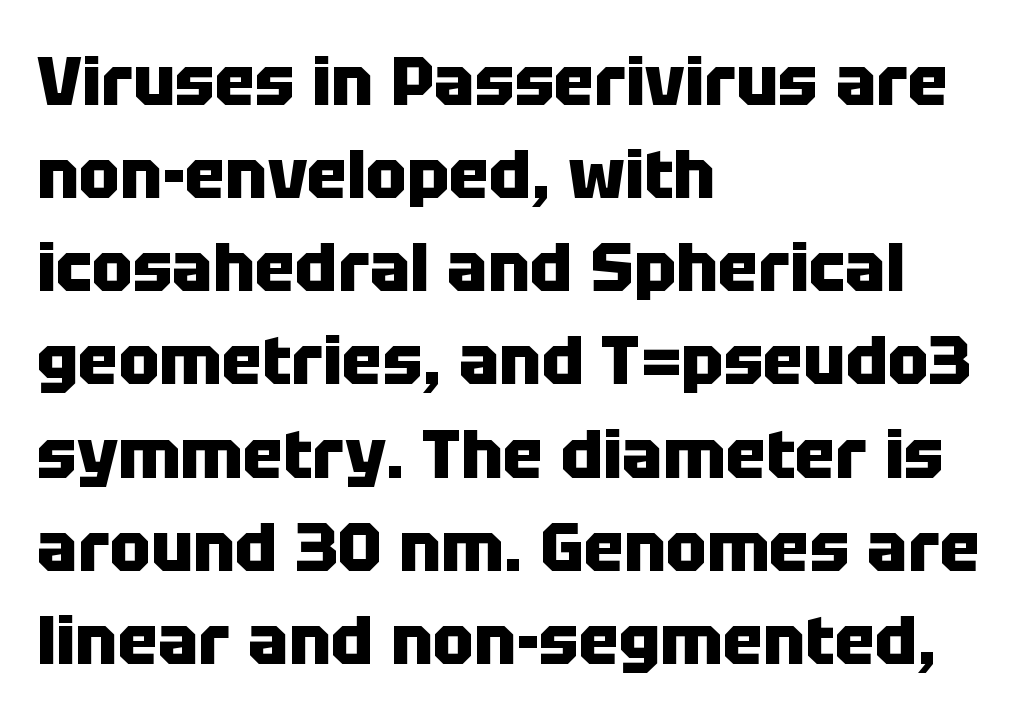
Rule under the text: the space is simply empty. Looks like regular typesetting: each glyph gets only the width it needs. I'd describe the lettering as bold — thick and assertive. Which margin do the lines hug? The left one — the right edge is uneven. The horizontal fit of the characters is conventional and even. Typographically, this falls in the sans-serif category.
